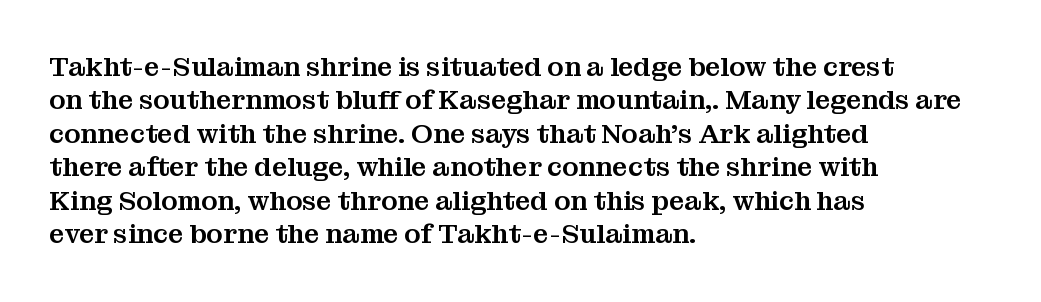
The image shows 27 px text type, upright; set left-aligned, line spacing 1.24x, normal letter spacing, not underlined.
